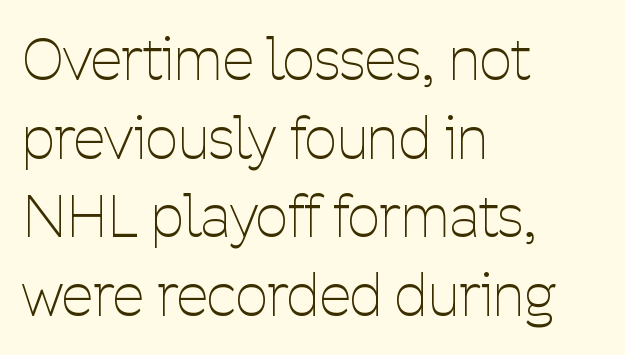
There is no visible air inserted between adjacent glyphs. Type style note: lacks serifs. No italicization has been applied; the sample stays upright. Quick note: underline off. Character widths vary here, with narrow letters taking less room than wide ones.
